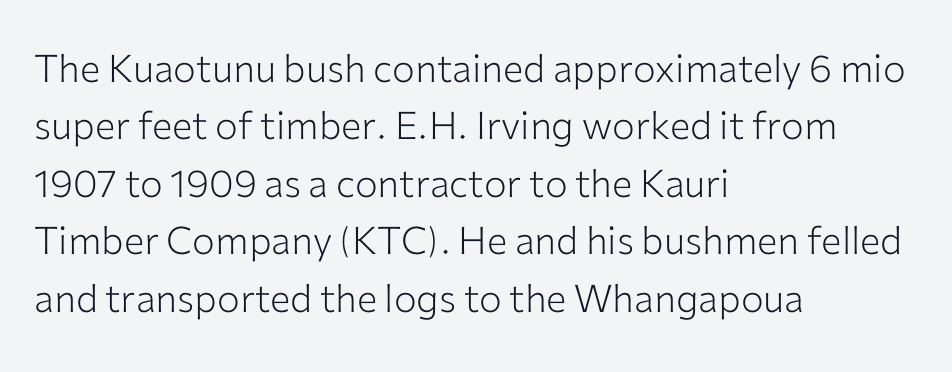
{"serif": "no", "italic": "no", "bold": "no", "weight": "light", "width": "normal", "stroke_contrast": "low", "x_height": "medium", "monospaced": "no", "underline": "no", "align": "left", "line_spacing": "normal", "line_spacing_ratio": 1.51, "letter_spacing": "normal", "letter_spacing_em": 0.0, "glyph_px": 38}
